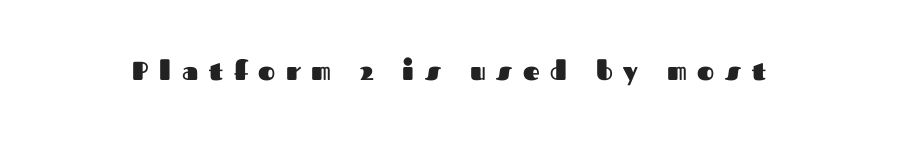
Italic? Not at all — the glyphs are vertical. Rule under the text: the space is simply empty. Heavy, bold letterforms. Compared with typical body copy, the letter spacing here is much looser.
